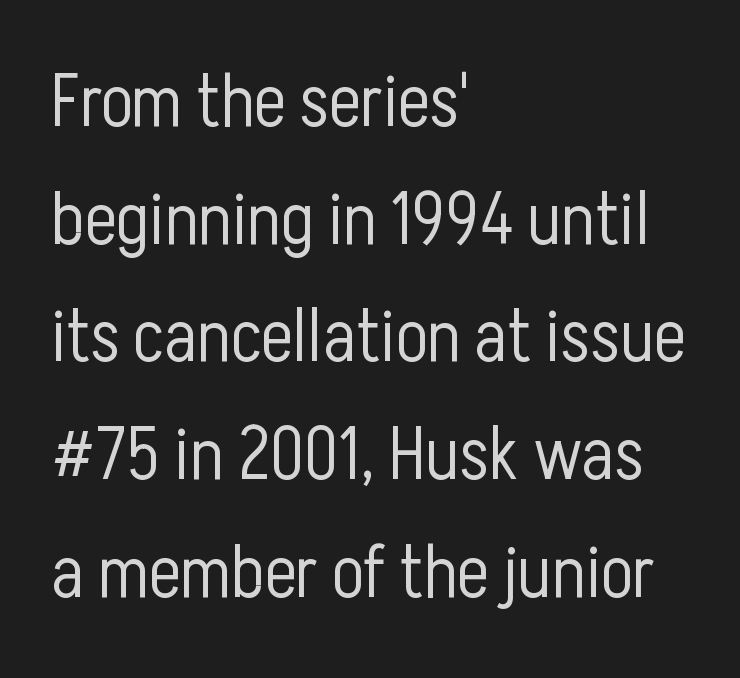
The image shows 75 px light, condensed sans-serif type, upright; set left-aligned, normal line spacing (1.57x), normal letter spacing, not underlined; low stroke contrast and a medium x-height.
